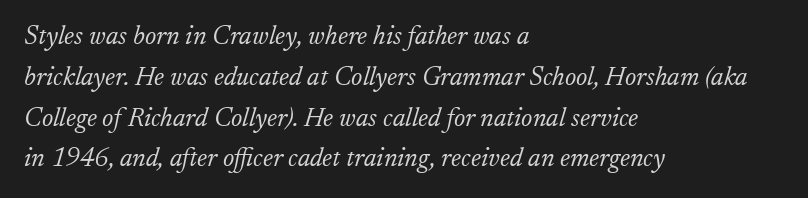
The image shows 26 px text type, italic (leaning right); set left-aligned, normal line spacing (1.57x), normal letter spacing, not underlined.
